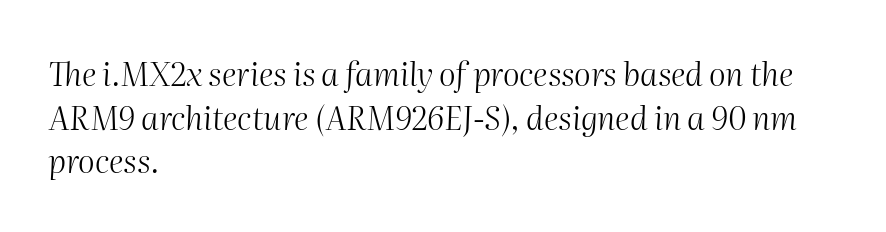
{"italic": "yes", "lean": "right", "slant_degrees": 2, "bold": "no", "weight": "light", "width": "normal", "stroke_contrast": "medium", "x_height": "medium", "monospaced": "no", "underline": "no", "align": "left", "line_spacing": "normal", "line_spacing_ratio": 1.36, "letter_spacing": "normal", "letter_spacing_em": 0.0, "glyph_px": 32}
